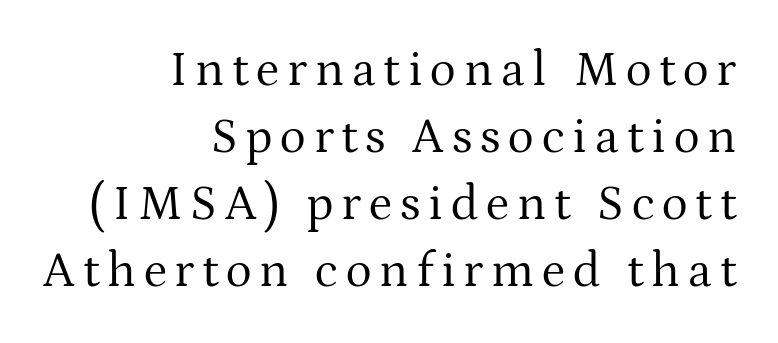
Descenders are the only things crossing below the line. This sample has the flowing, uneven cadence of proportional lettering. Regarding leading, the lines here are spaced in the standard way. Classification — serif.
